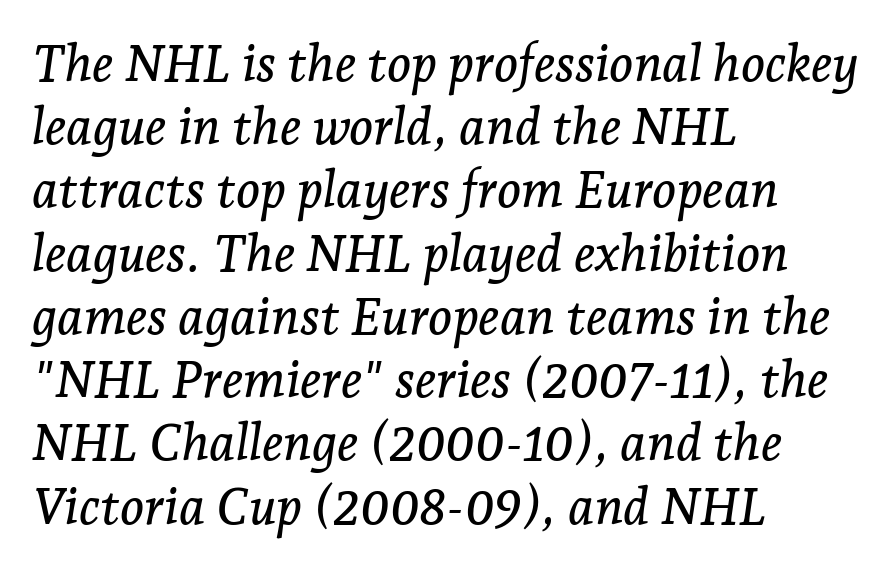
The image shows 51 px serif type, italic (leaning right); set left-aligned, line spacing 1.24x, normal letter spacing, not underlined; low stroke contrast and a medium x-height.
